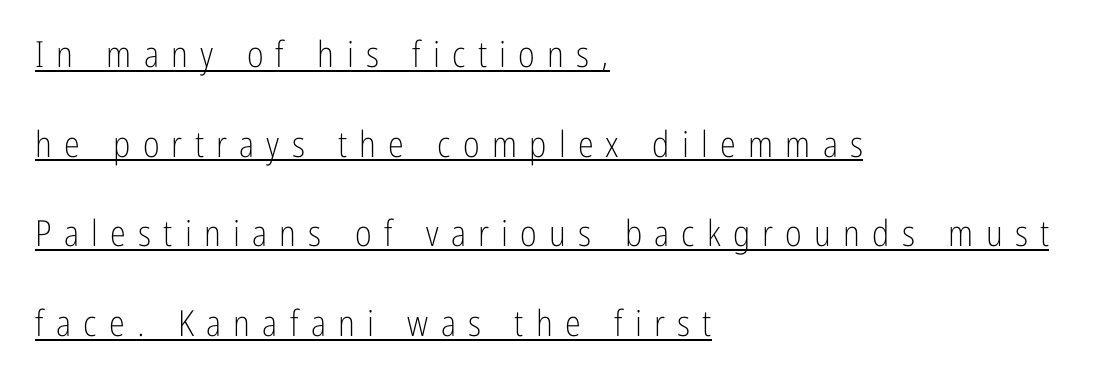
{"serif": "no", "italic": "no", "bold": "no", "weight": "light", "width": "condensed", "stroke_contrast": "low", "x_height": "medium", "monospaced": "no", "underline": "yes", "align": "left", "line_spacing": "loose", "line_spacing_ratio": 2.49, "letter_spacing": "wide", "letter_spacing_em": 0.34, "glyph_px": 36}
